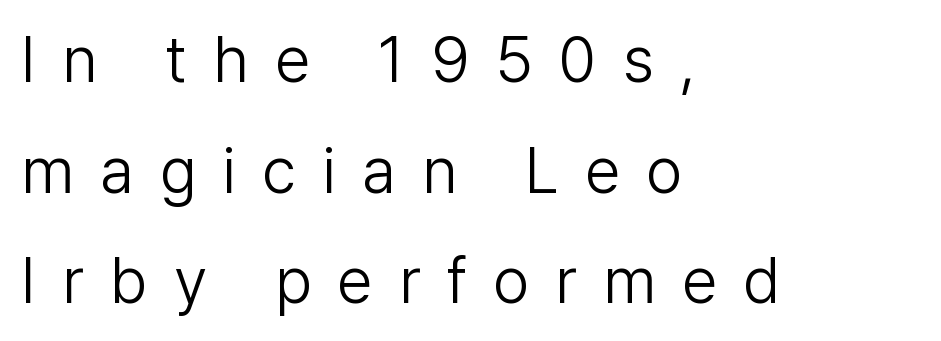
The image shows 64 px light sans-serif type, upright; set left-aligned, line spacing 1.73x, unusually wide letter spacing (+0.41 em), not underlined; low stroke contrast and a medium x-height.
